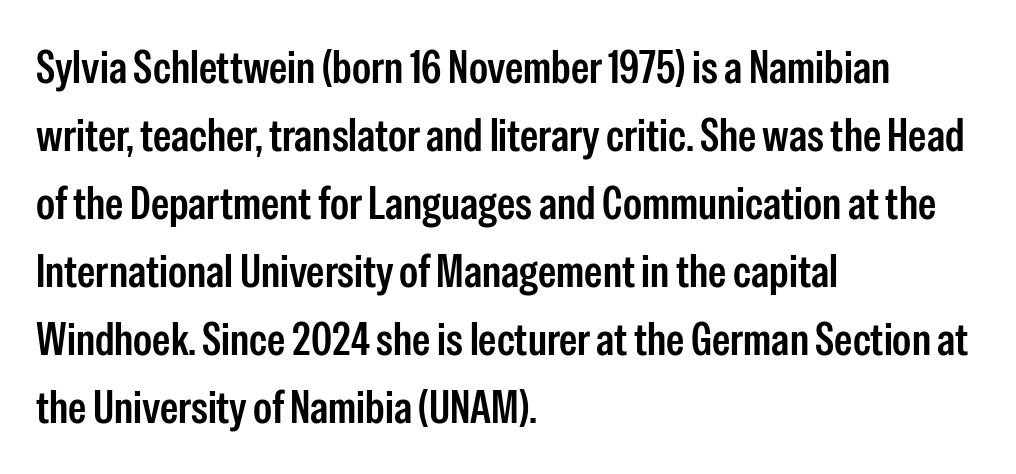
Q: Is the text bold? A: Semi-bold.
Q: Is the text italic (slanted)? A: No, it is upright.
Q: Is the typeface a serif or a sans-serif typeface? A: Sans-serif.
Q: Is the text underlined? A: No.
Q: How is the paragraph aligned? A: Left-aligned.
Q: Is the spacing between letters normal or unusually wide? A: Normal.
Q: Is the spacing between lines tight, normal or loose? A: Normal.
Q: Width (condensed, normal, or wide)? A: Condensed.
Q: Stroke contrast? A: Low.
Q: x-height? A: Medium.
Q: Monospaced? A: No.
